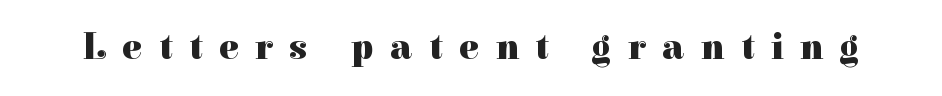
Q: Is the text bold? A: Yes.
Q: Is the text italic (slanted)? A: No, it is upright.
Q: Is the typeface a serif or a sans-serif typeface? A: Serif.
Q: Is the text underlined? A: No.
Q: Is the spacing between letters normal or unusually wide? A: Unusually wide.
Q: Width (condensed, normal, or wide)? A: Normal.
Q: Stroke contrast? A: High.
Q: x-height? A: Medium.
Q: Monospaced? A: No.
